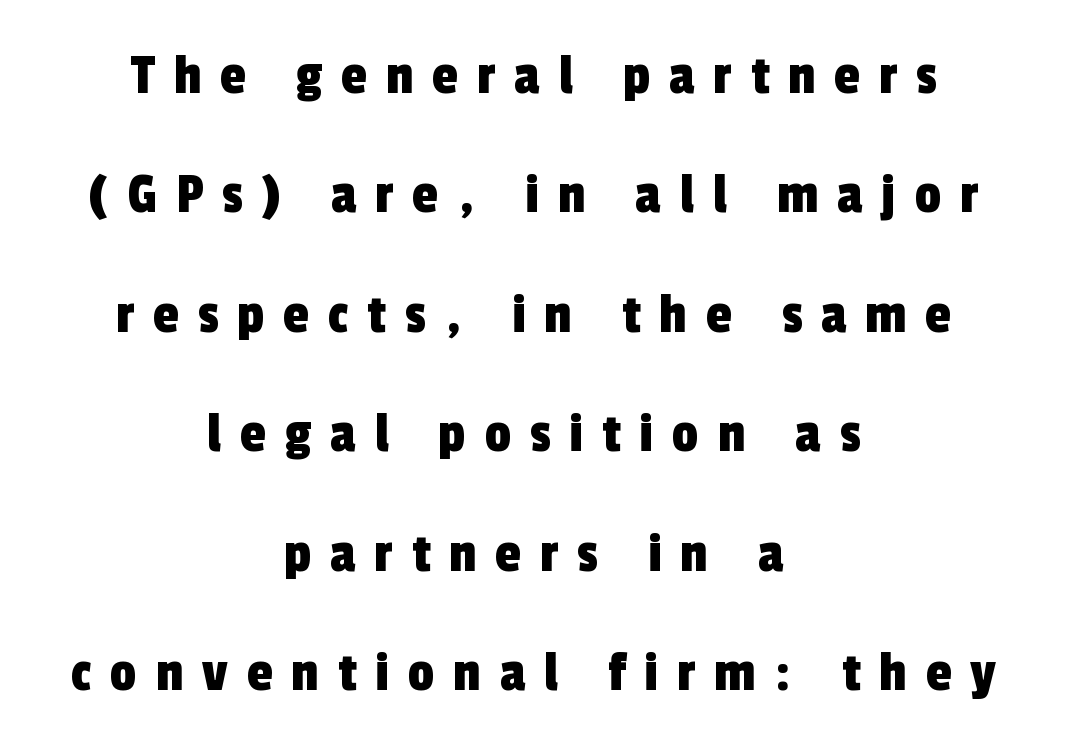
Q: Is the typeface a serif or a sans-serif typeface? A: Sans-serif.
Q: Is the text underlined? A: No.
Q: How is the paragraph aligned? A: Centered.
Q: Is the spacing between letters normal or unusually wide? A: Unusually wide.
Q: Is the spacing between lines tight, normal or loose? A: Loose.
Q: Width (condensed, normal, or wide)? A: Condensed.
Q: x-height? A: Medium.
Q: Monospaced? A: No.
